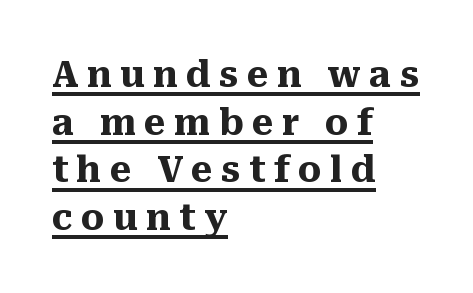
{"serif": "yes", "italic": "no", "bold": "yes", "weight": "heavy", "width": "normal", "stroke_contrast": "medium", "x_height": "medium", "monospaced": "no", "underline": "yes", "align": "left", "line_spacing": "normal", "line_spacing_ratio": 1.29, "letter_spacing": "wide", "letter_spacing_em": 0.22, "glyph_px": 37}
